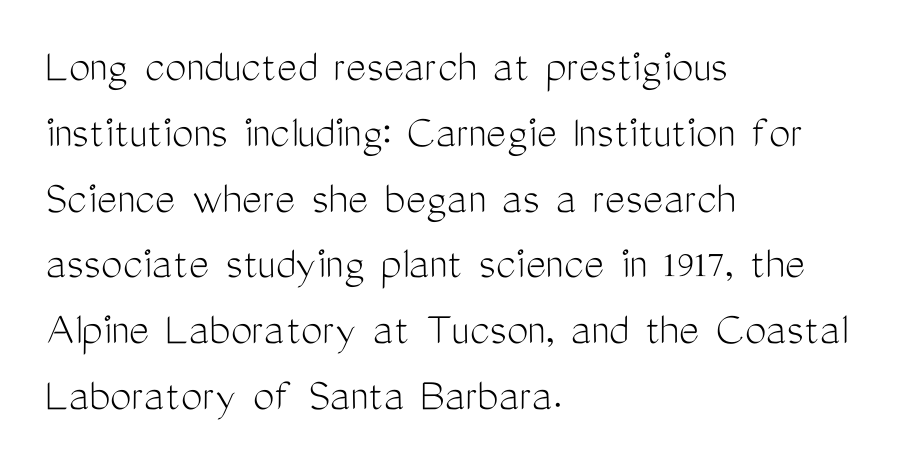
Q: Is the text bold? A: No.
Q: Is the text italic (slanted)? A: No, it is upright.
Q: Is the typeface a serif or a sans-serif typeface? A: Sans-serif.
Q: Is the text underlined? A: No.
Q: How is the paragraph aligned? A: Left-aligned.
Q: Is the spacing between letters normal or unusually wide? A: Normal.
Q: Is the spacing between lines tight, normal or loose? A: Normal.
Q: Width (condensed, normal, or wide)? A: Condensed.
Q: Stroke contrast? A: Medium.
Q: x-height? A: Medium.
Q: Monospaced? A: No.
